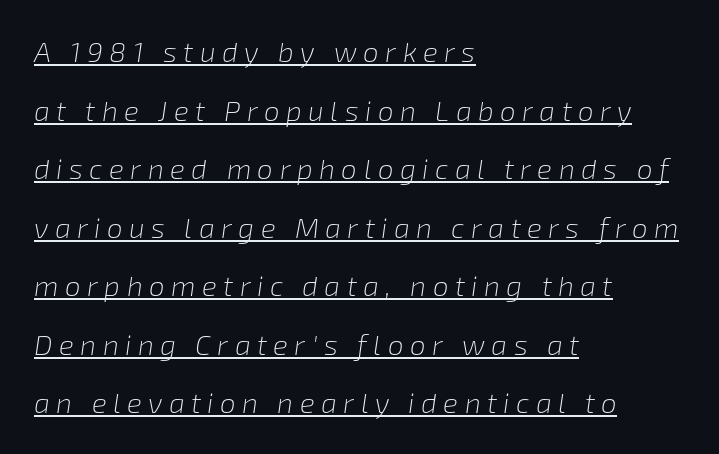
The image shows 28 px light type, italic (leaning right); set left-aligned, loose line spacing (2.09x), unusually wide letter spacing (+0.23 em), underlined; low stroke contrast and a medium x-height.
